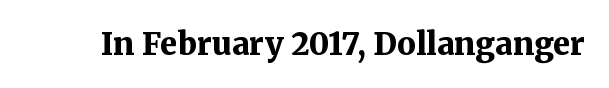
{"serif": "yes", "italic": "no", "bold": "yes", "weight": "bold", "width": "normal", "stroke_contrast": "medium", "x_height": "medium", "monospaced": "no", "underline": "no", "letter_spacing": "normal", "letter_spacing_em": 0.0, "glyph_px": 31}
